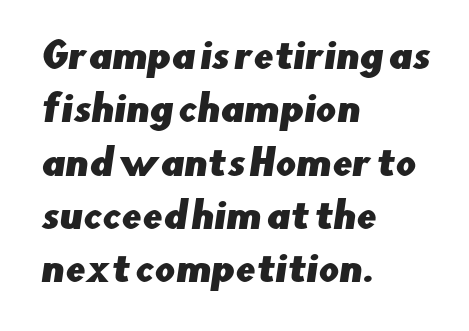
The image shows 36 px sans-serif type; set left-aligned, normal line spacing (1.48x), normal letter spacing, not underlined; low stroke contrast and a small x-height.
